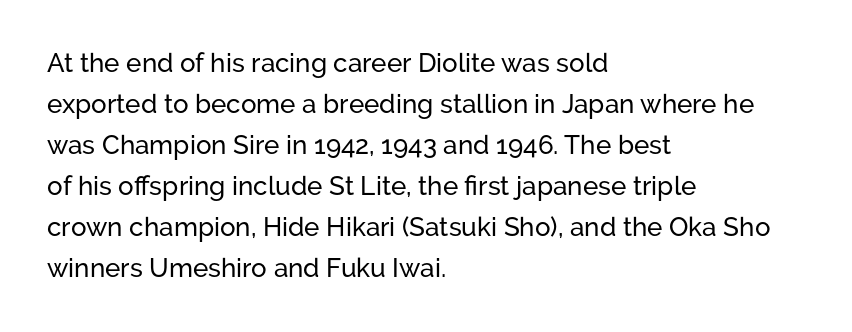
Descenders hang freely into open space. The font's upright variant was chosen for this text. Alignment: flush left. Leading: standard. The letterforms sit shoulder to shoulder at normal distance.
